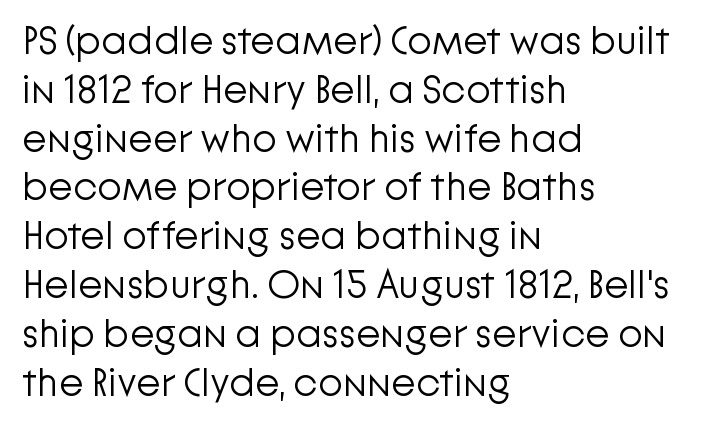
{"serif": "no", "italic": "no", "bold": "no", "weight": "light", "width": "normal", "stroke_contrast": "low", "x_height": "medium", "monospaced": "no", "underline": "no", "align": "left", "line_spacing_ratio": 1.22, "letter_spacing": "normal", "letter_spacing_em": 0.0, "glyph_px": 40}
